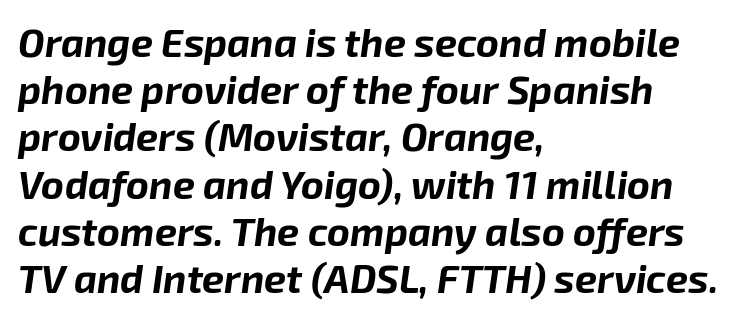
{"italic": "yes", "lean": "right", "slant_degrees": 8, "bold": "yes", "weight": "bold", "width": "normal", "stroke_contrast": "low", "x_height": "medium", "monospaced": "no", "underline": "no", "align": "left", "line_spacing_ratio": 1.21, "letter_spacing": "normal", "letter_spacing_em": 0.0, "glyph_px": 39}
